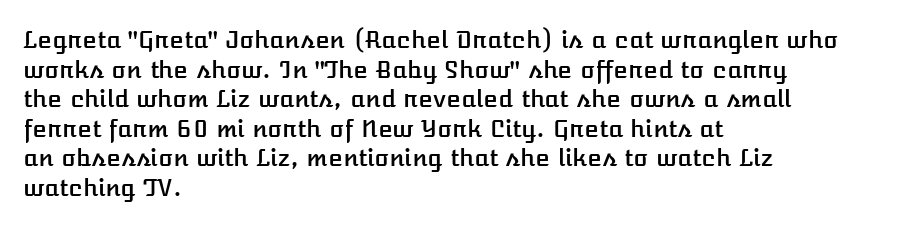
Q: Is the text italic (slanted)? A: No, it is upright.
Q: Is the text underlined? A: No.
Q: How is the paragraph aligned? A: Left-aligned.
Q: Is the spacing between letters normal or unusually wide? A: Normal.
